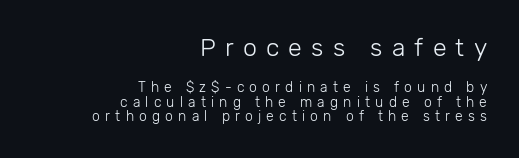
Q: Is the text bold? A: No.
Q: Is the text italic (slanted)? A: No, it is upright.
Q: Is the text underlined? A: No.
Q: How is the paragraph aligned? A: Right-aligned.
Q: Is the spacing between letters normal or unusually wide? A: Unusually wide.
Q: Is the spacing between lines tight, normal or loose? A: Tight.
Q: Which block of text is set in a larger size, the first (top) or the second (bottom)? A: The first (top) one.
